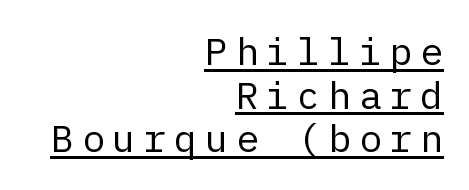
The image shows 38 px regular-weight sans-serif type, upright; set right-aligned, tight line spacing (1.15x), unusually wide letter spacing (+0.21 em), underlined; low stroke contrast and a medium x-height.
